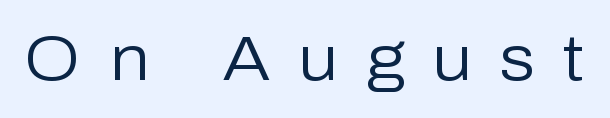
Think of a printed novel: that variable character pitch is what you see here. The horizontal fit of the characters is loose and conspicuously gappy. A bare baseline throughout the passage. Stem width sits at or under what a default text font uses. A typesetter would label this face a sans. This sample uses an upright cut, with every glyph sitting square on the baseline.
